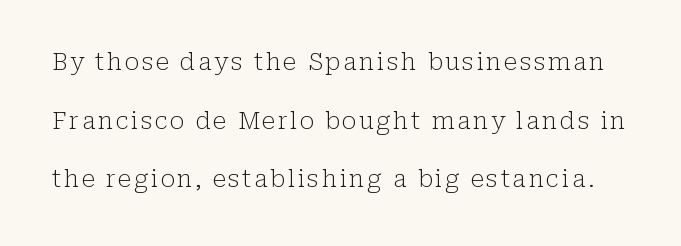
Q: Is the text bold? A: No.
Q: Is the text italic (slanted)? A: No, it is upright.
Q: Is the text underlined? A: No.
Q: Is the spacing between lines tight, normal or loose? A: Loose.
